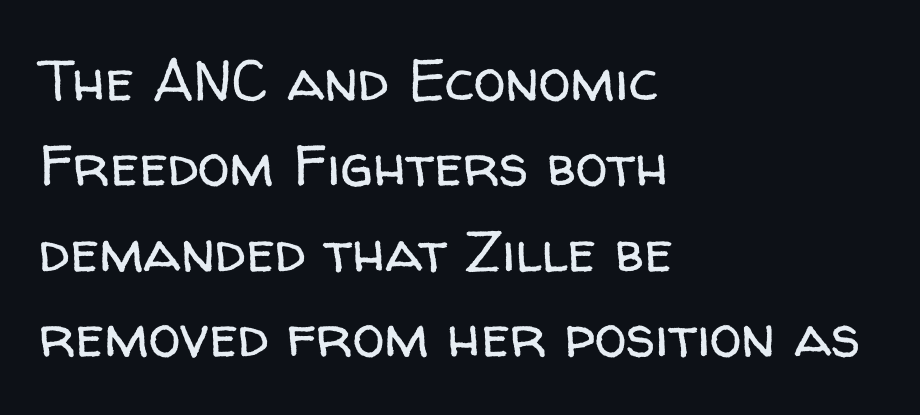
Q: Is the text bold? A: No.
Q: Is the text italic (slanted)? A: No, it is upright.
Q: Is the typeface a serif or a sans-serif typeface? A: Sans-serif.
Q: Is the text underlined? A: No.
Q: How is the paragraph aligned? A: Left-aligned.
Q: Is the spacing between letters normal or unusually wide? A: Normal.
Q: Is the spacing between lines tight, normal or loose? A: Normal.
Q: Width (condensed, normal, or wide)? A: Normal.
Q: Stroke contrast? A: Low.
Q: x-height? A: Medium.
Q: Monospaced? A: No.
